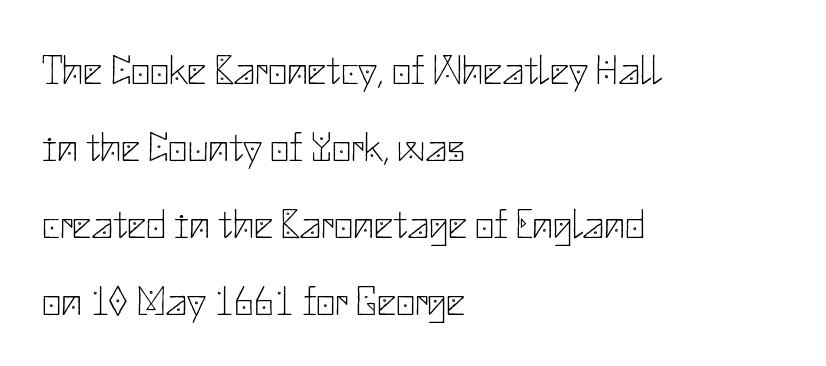
{"serif": "no", "italic": "no", "bold": "no", "weight": "thin", "width": "normal", "stroke_contrast": "low", "x_height": "small", "underline": "no", "align": "left", "line_spacing_ratio": 1.83, "letter_spacing": "normal", "letter_spacing_em": 0.0, "glyph_px": 42}
